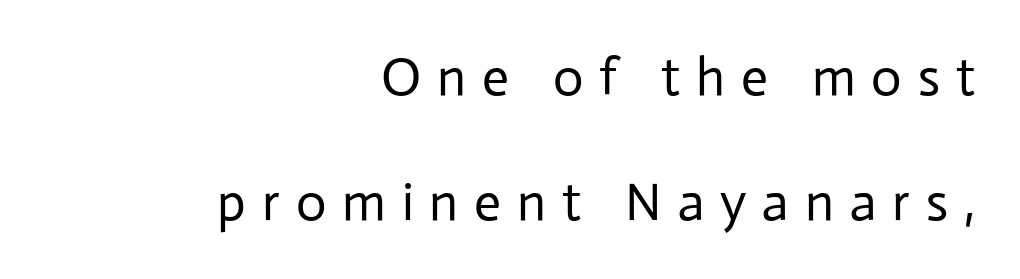
{"serif": "no", "italic": "no", "bold": "no", "weight": "regular", "width": "normal", "stroke_contrast": "low", "x_height": "medium", "monospaced": "no", "underline": "no", "align": "right", "line_spacing": "loose", "line_spacing_ratio": 2.35, "letter_spacing": "wide", "letter_spacing_em": 0.3, "glyph_px": 53}
